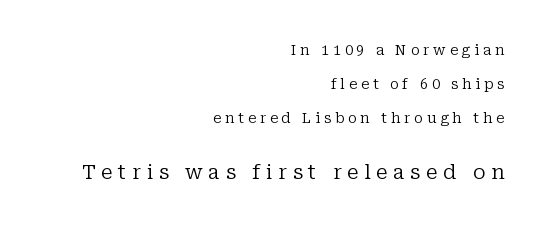
{"italic": "no", "bold": "no", "underline": "no", "align": "right", "line_spacing": "loose", "line_spacing_ratio": 2.44, "letter_spacing": "wide", "letter_spacing_em": 0.28, "larger_block": "second", "size_ratio": 1.43, "glyph_px": 20}
